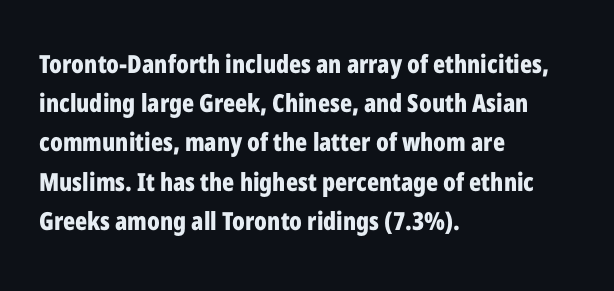
Q: Is the text bold? A: Yes.
Q: Is the text italic (slanted)? A: No, it is upright.
Q: Is the text underlined? A: No.
Q: How is the paragraph aligned? A: Left-aligned.
Q: Is the spacing between letters normal or unusually wide? A: Normal.
Q: Is the spacing between lines tight, normal or loose? A: Normal.
